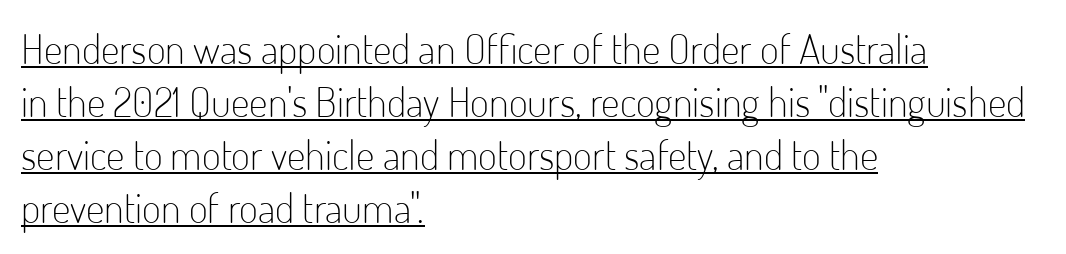
The image shows 41 px light, condensed sans-serif type, upright; set left-aligned, normal line spacing (1.29x), normal letter spacing, underlined; low stroke contrast and a small x-height.
